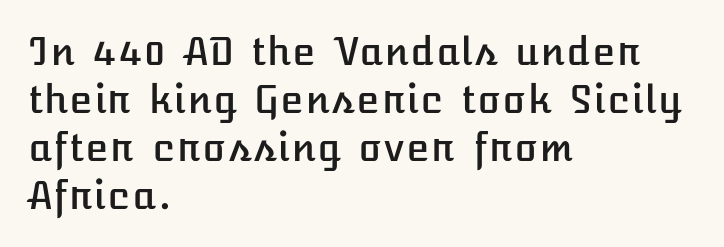
The image shows 38 px text type, upright; set left-aligned, normal line spacing (1.26x), normal letter spacing, not underlined; low stroke contrast and a medium x-height.
